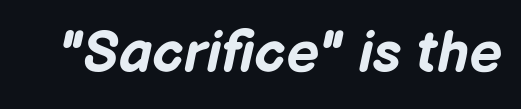
The image shows 58 px bold type, italic (leaning right); set normal letter spacing, not underlined; low stroke contrast and a medium x-height.
